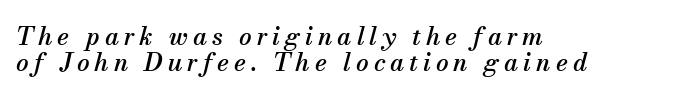
Q: Is the text italic (slanted)? A: Yes, it leans right by about 13 degrees.
Q: Is the text underlined? A: No.
Q: How is the paragraph aligned? A: Left-aligned.
Q: Is the spacing between letters normal or unusually wide? A: Unusually wide.
Q: Is the spacing between lines tight, normal or loose? A: Tight.
